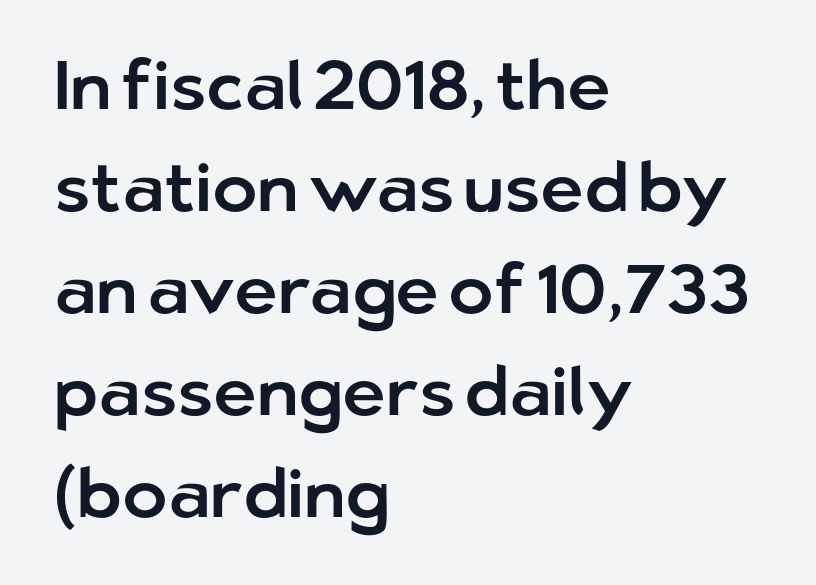
The image shows 68 px sans-serif type, upright; set left-aligned, normal line spacing (1.5x), normal letter spacing, not underlined; low stroke contrast and a medium x-height.
